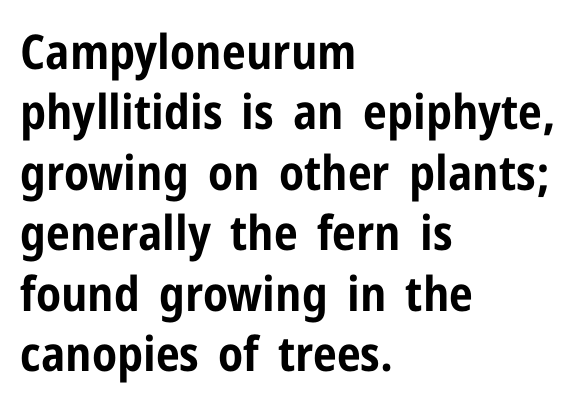
{"serif": "no", "italic": "no", "bold": "yes", "weight": "bold", "width": "condensed", "stroke_contrast": "low", "x_height": "medium", "monospaced": "no", "underline": "no", "align": "left", "line_spacing": "normal", "line_spacing_ratio": 1.26, "letter_spacing": "normal", "letter_spacing_em": 0.0, "glyph_px": 48}
